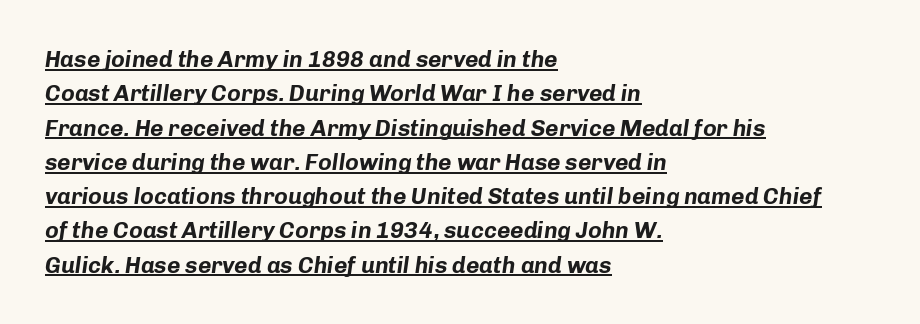
Q: Is the text bold? A: Yes.
Q: Is the text italic (slanted)? A: Yes, it leans right by about 8 degrees.
Q: Is the text underlined? A: Yes.
Q: How is the paragraph aligned? A: Left-aligned.
Q: Is the spacing between letters normal or unusually wide? A: Normal.
Q: Is the spacing between lines tight, normal or loose? A: Normal.
